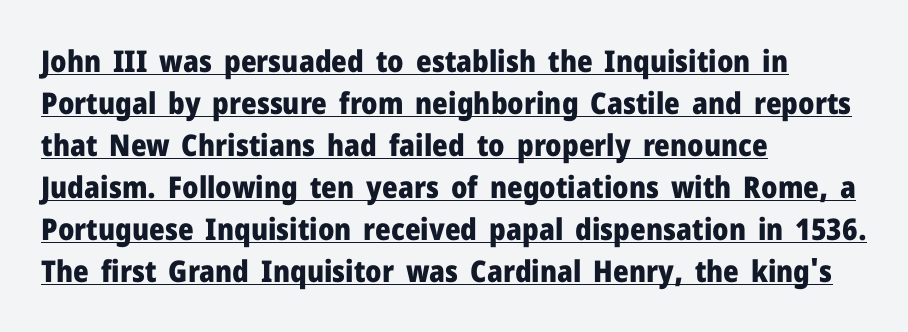
The lettering stays uniformly vertical, giving the passage a roman look. Where is the straight margin? On the left. A typesetter would call this proportional, since set widths differ per character. The line texture is even and compact thanks to regular tracking. Quick note: interline space is typical.
